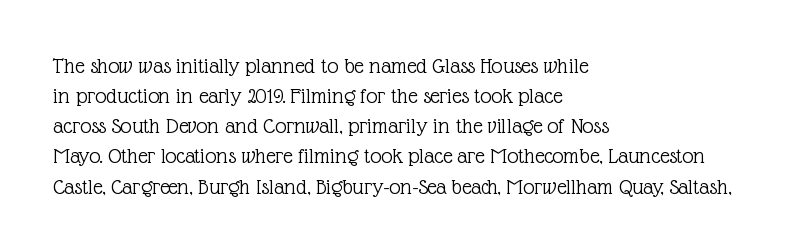
Q: Is the text bold? A: No.
Q: Is the text italic (slanted)? A: No, it is upright.
Q: Is the text underlined? A: No.
Q: How is the paragraph aligned? A: Left-aligned.
Q: Is the spacing between letters normal or unusually wide? A: Normal.
Q: Is the spacing between lines tight, normal or loose? A: Normal.
